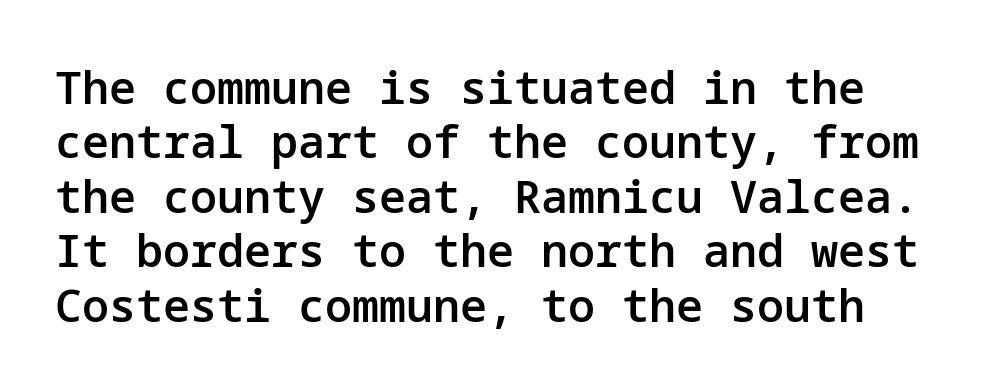
These words are printed semibold, heavier than regular yet not bold. Serif or sans? Sans — the stroke terminals are bare. Underlining? Definitely not there. Style check: upright. Default kerning and tracking; the words read as compact shapes.
